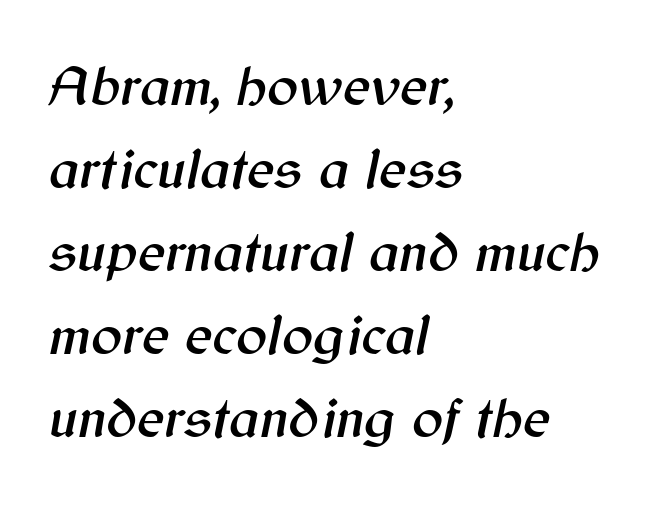
{"italic": "yes", "lean": "right", "slant_degrees": 12, "width": "normal", "stroke_contrast": "medium", "x_height": "medium", "monospaced": "no", "underline": "no", "align": "left", "line_spacing": "normal", "line_spacing_ratio": 1.43, "letter_spacing": "normal", "letter_spacing_em": 0.0, "glyph_px": 58}
